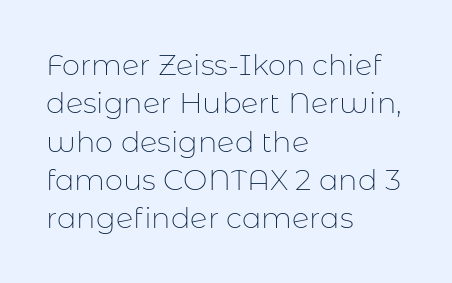
The image shows 29 px thin sans-serif type, upright; set left-aligned, normal line spacing (1.32x), normal letter spacing, not underlined; low stroke contrast and a medium x-height.
